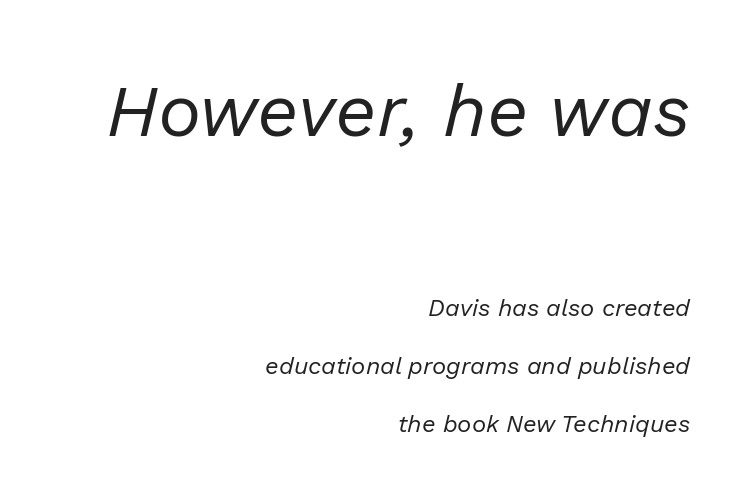
{"italic": "yes", "lean": "right", "slant_degrees": 13, "bold": "no", "weight": "regular", "width": "normal", "stroke_contrast": "low", "x_height": "medium", "monospaced": "no", "underline": "no", "align": "right", "line_spacing": "loose", "line_spacing_ratio": 2.41, "letter_spacing": "normal", "letter_spacing_em": 0.0, "larger_block": "first", "size_ratio": 3.04, "glyph_px": 73}
